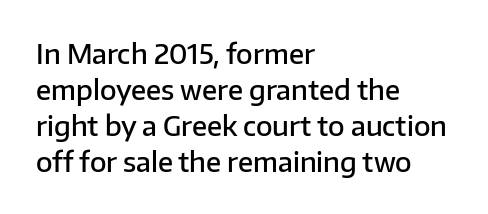
Does extra space separate the letters? No, they use regular spacing. Evenly set lines give the paragraph a standard silhouette. Nobody drew a line under any word here. Notice the strokes are somewhat thickened but not fully heavy: this is a semibold. Layout note: lines flush left.
